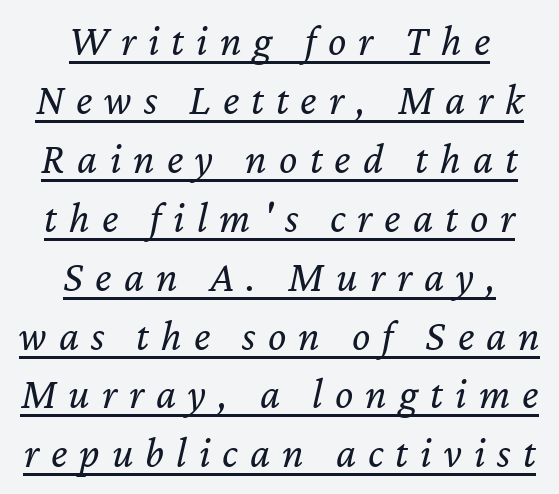
Notice how a bar underscores the lettering throughout. The passage shown leans; its letterforms are oblique. Caption: multi-line text, centered on the measure. Summary of weight: not heavy and not bold.
